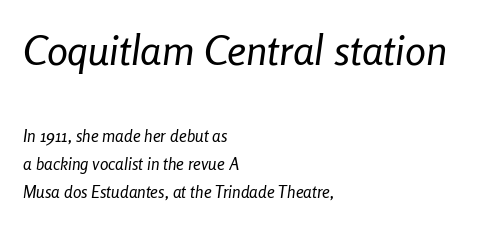
Between one letter and the next there's only the usual sliver of space. The text carries the slant typical of an italic or oblique font. Weight: in the light-to-regular range. The rendering anchors every line to the left-hand side.
